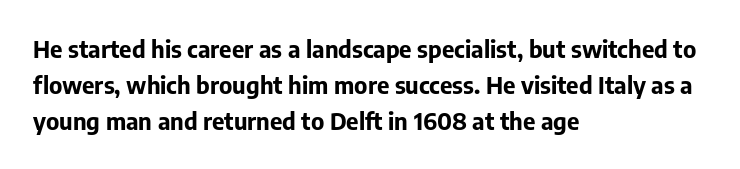
Q: Is the text bold? A: Yes.
Q: Is the text italic (slanted)? A: No, it is upright.
Q: Is the text underlined? A: No.
Q: How is the paragraph aligned? A: Left-aligned.
Q: Is the spacing between letters normal or unusually wide? A: Normal.
Q: Is the spacing between lines tight, normal or loose? A: Normal.
